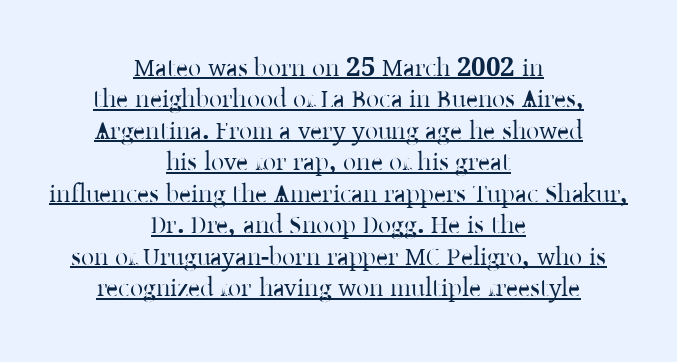
{"italic": "no", "underline": "yes", "align": "center", "line_spacing_ratio": 1.21, "letter_spacing": "normal", "letter_spacing_em": 0.0, "glyph_px": 26}
